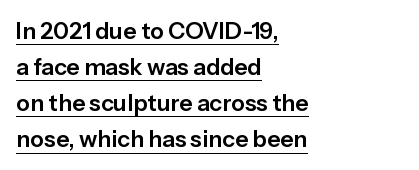
These lines sit exactly where default settings would place them. Nobody touched the tracking dial on this one. A typesetter would mark this as roman, not italic. This rendering uses left alignment, leaving the right contour irregular. A typographer would call this underscored text.
